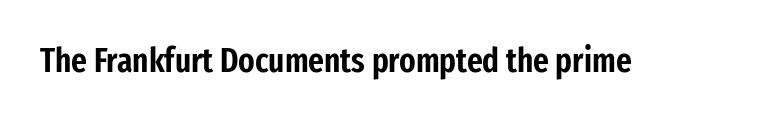
The image shows 34 px condensed sans-serif type, upright; set normal letter spacing, not underlined; low stroke contrast and a medium x-height.
